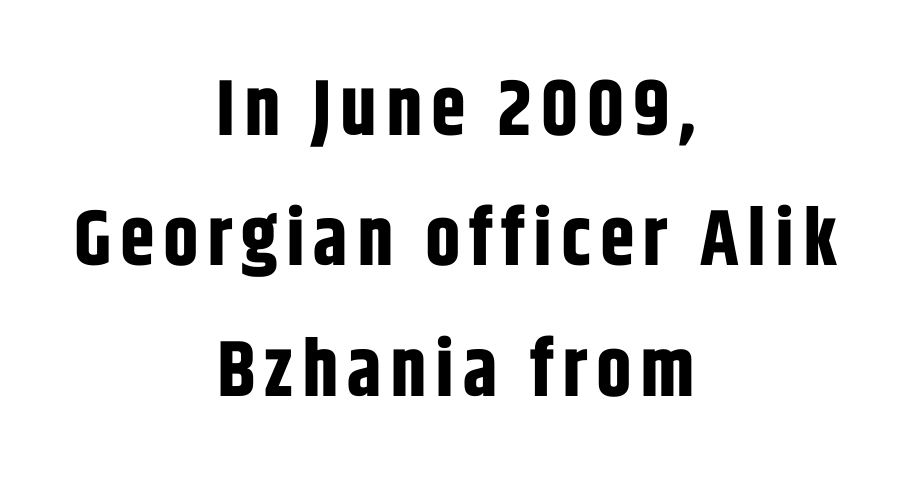
The image shows 79 px bold, condensed sans-serif type, upright; set centered, normal line spacing (1.65x), not underlined; low stroke contrast and a large x-height.
